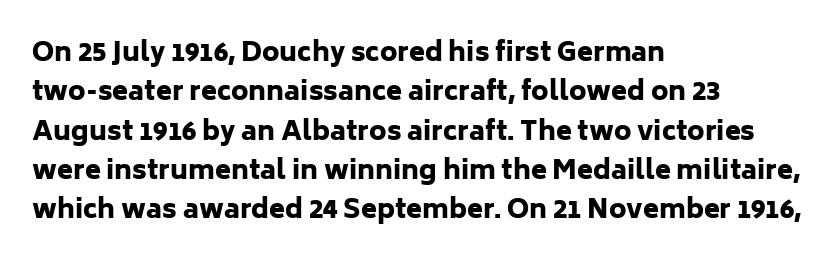
Q: Is the text bold? A: Yes.
Q: Is the text italic (slanted)? A: No, it is upright.
Q: Is the text underlined? A: No.
Q: How is the paragraph aligned? A: Left-aligned.
Q: Is the spacing between letters normal or unusually wide? A: Normal.
Q: Is the spacing between lines tight, normal or loose? A: Normal.
